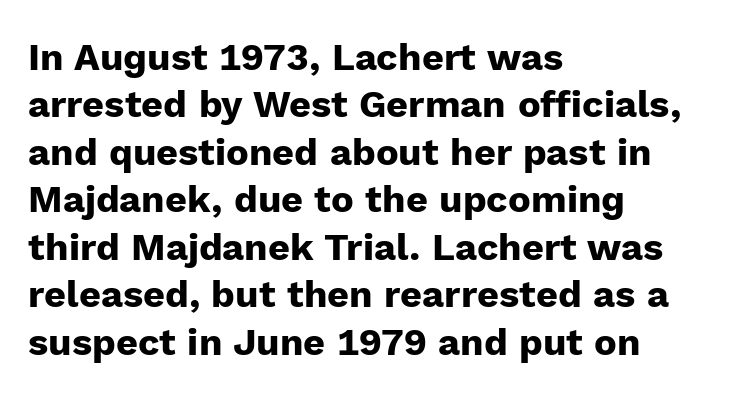
Between one letter and the next there's only the usual sliver of space. Look at the stroke-to-counter ratio: heavy, a bold. The designer left line spacing at the default. Each letter keeps its own natural width here, so spacing adapts to shape. This rendering employs a face without finishing strokes, i.e., a sans-serif.
